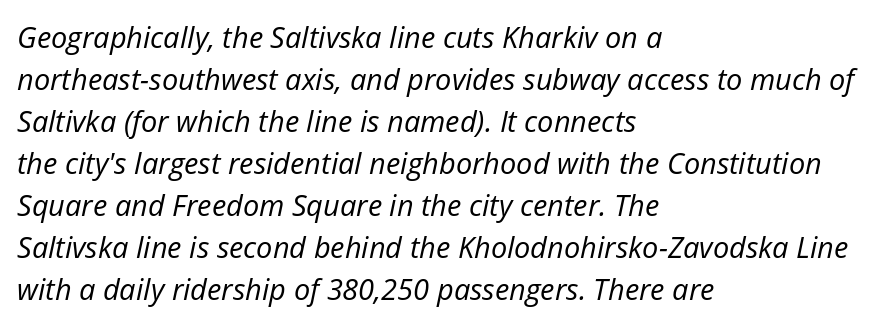
Q: Is the text bold? A: No.
Q: Is the text italic (slanted)? A: Yes, it leans right by about 12 degrees.
Q: Is the text underlined? A: No.
Q: How is the paragraph aligned? A: Left-aligned.
Q: Is the spacing between letters normal or unusually wide? A: Normal.
Q: Is the spacing between lines tight, normal or loose? A: Normal.
Q: Width (condensed, normal, or wide)? A: Normal.
Q: Stroke contrast? A: Low.
Q: x-height? A: Medium.
Q: Monospaced? A: No.
